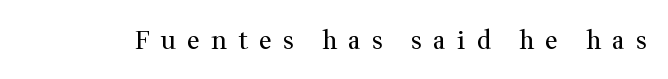
Q: Is the text bold? A: No.
Q: Is the text italic (slanted)? A: No, it is upright.
Q: Is the text underlined? A: No.
Q: Is the spacing between letters normal or unusually wide? A: Unusually wide.
